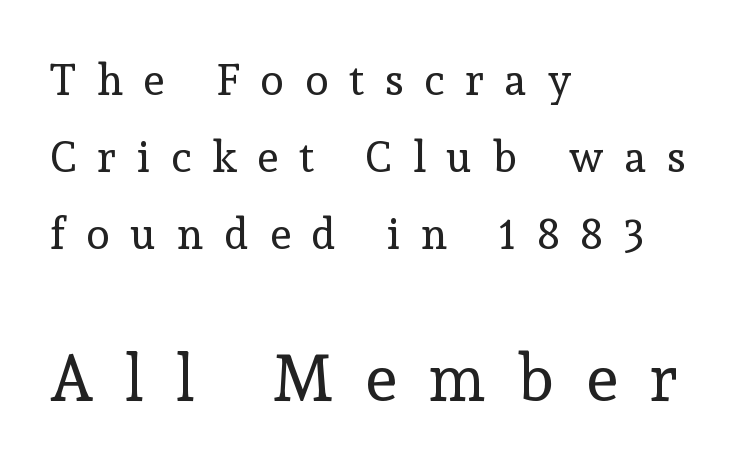
Do the letters lean? They stand straight. Words float on clear page, feet unadorned. Students, note that the glyphs here are deliberately spaced far apart. The letters in the lower block stand taller than those in the block above. The paragraph shown leans on its left margin.
